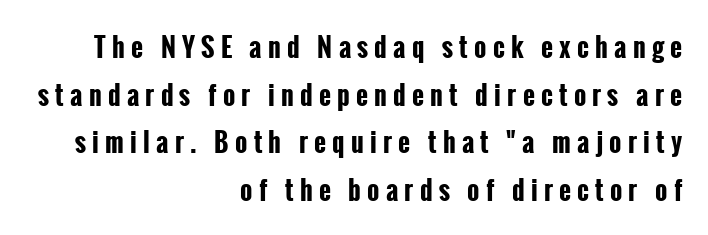
Look at the stroke-to-counter ratio: heavy, a bold. The specimen omits any rule beneath the text block's lines. Here the glyphs are tracked loosely, breaking word shapes into spaced letters. This sample is right-justified, so line beginnings fall wherever the words allow. The font's upright variant was chosen for this text.
